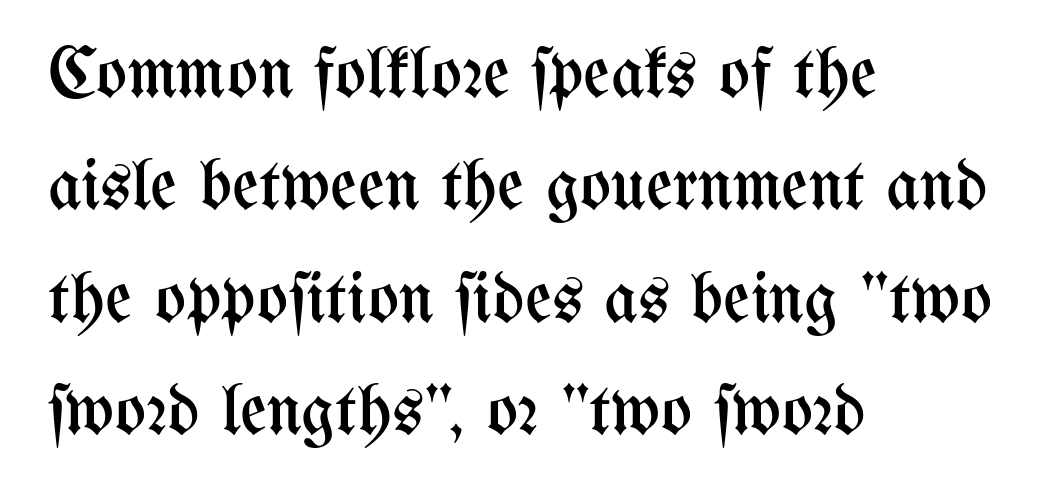
In terms of letterspacing, this is plain default setting. Weight: regular or lighter. Italic: no, the glyphs are upright roman. In terms of leading, this rendering sits right in the middle. No word sits above an underline. Here the designer chose a conventional face with non-uniform glyph widths.
